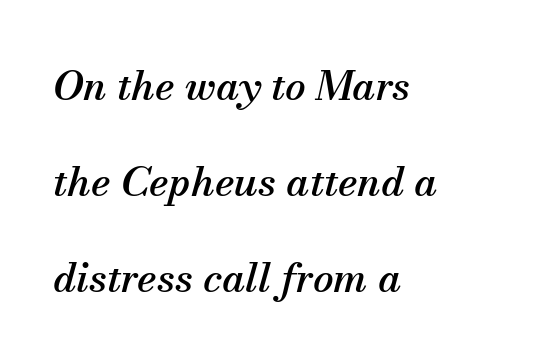
The font family rendered here belongs to the serif group. Horizontal alignment here is leftward, the default for most running prose. The horizontal fit of the characters is conventional and even. Type without underlining. An italicized treatment has been applied to the whole sample. How would I describe the line gaps? Wide and relaxed.
